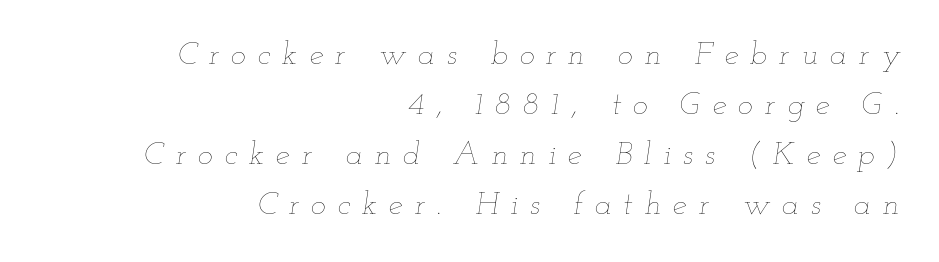
The whole block is typeset with a tilt. Each word looks stretched out because of the extra space between its letters. Weight class: somewhere from thin through regular. Evenly set lines give the paragraph a standard silhouette. Character widths vary here, with narrow letters taking less room than wide ones. Glance below the letters and you will spot only blank space.
